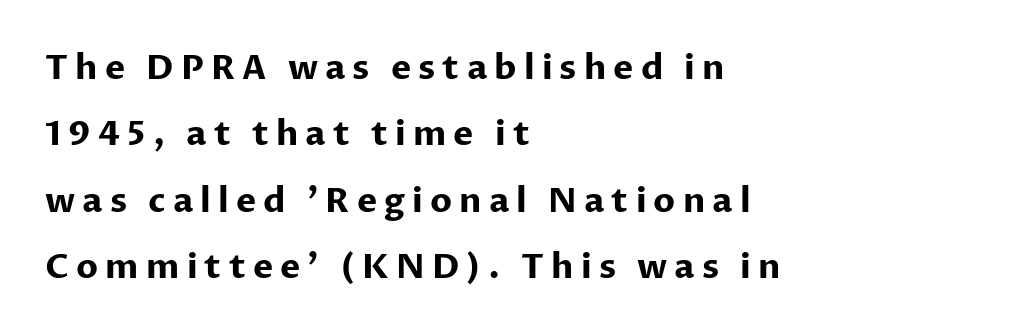
Think of a printed novel: that variable character pitch is what you see here. I'd describe the lettering as bold — thick and assertive. Does the leading feel generous? Absolutely, it's lavish. Clear beneath every line of the passage. Italic: no, the glyphs are upright roman.
